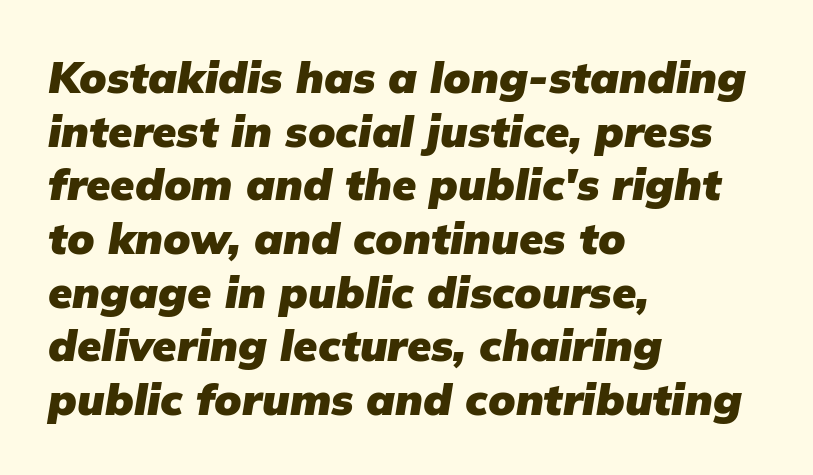
Looks like regular typesetting: each glyph gets only the width it needs. If you drew a ruler down the left edge, every line would touch it. The axis of the letterforms is tilted away from vertical. The letters are bold, with thick, heavy strokes. The rendering keeps characters at their native spacing.
